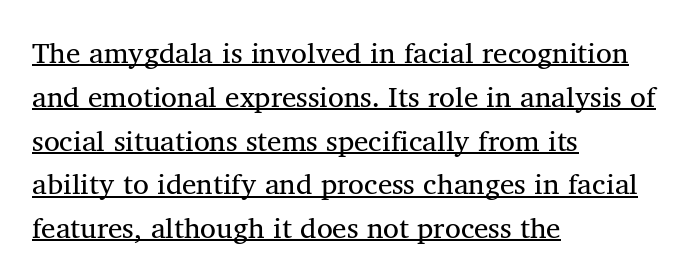
The image shows 29 px regular-weight serif type; set left-aligned, normal line spacing (1.51x), normal letter spacing, underlined; medium stroke contrast and a medium x-height.
